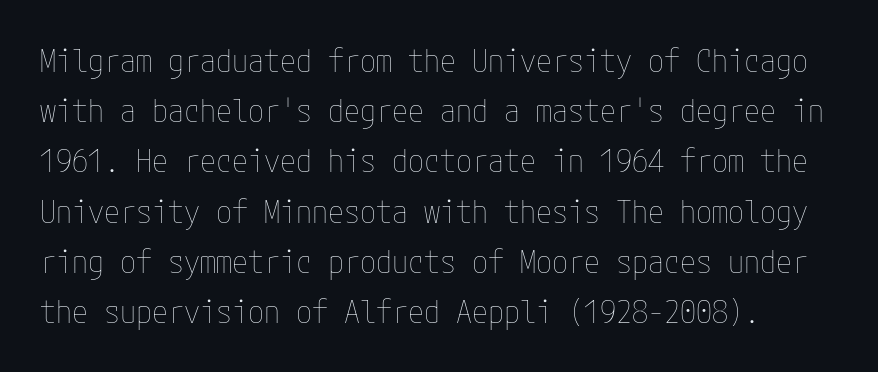
The image shows 32 px thin, condensed type, upright; set normal line spacing (1.57x), normal letter spacing, not underlined; low stroke contrast and a medium x-height.
